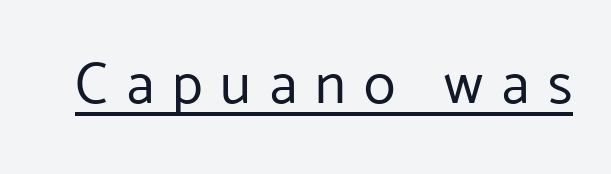
{"serif": "no", "italic": "no", "bold": "no", "weight": "regular", "width": "normal", "stroke_contrast": "low", "x_height": "medium", "monospaced": "no", "underline": "yes", "letter_spacing": "wide", "letter_spacing_em": 0.31, "glyph_px": 58}
